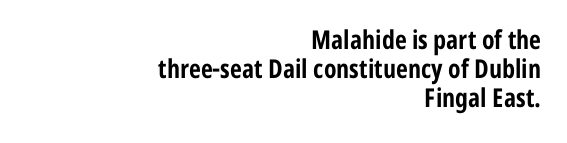
{"italic": "no", "bold": "yes", "underline": "no", "align": "right", "line_spacing": "tight", "line_spacing_ratio": 1.11, "letter_spacing": "normal", "letter_spacing_em": 0.0, "glyph_px": 26}
